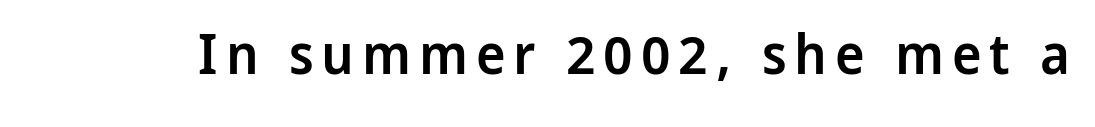
{"serif": "no", "italic": "no", "bold": "semi", "weight": "semibold", "width": "normal", "stroke_contrast": "low", "x_height": "medium", "monospaced": "no", "underline": "no", "glyph_px": 56}
